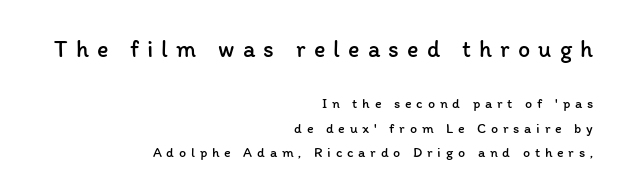
The image shows 24 px text type, upright; set right-aligned, line spacing 1.72x, unusually wide letter spacing (+0.34 em), not underlined; the first (top) block is 1.71x larger.
